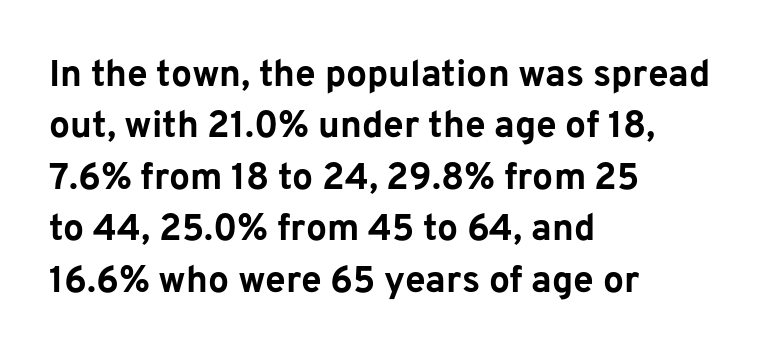
The image shows 37 px bold sans-serif type, upright; set left-aligned, normal line spacing (1.39x), normal letter spacing, not underlined; low stroke contrast and a medium x-height.
